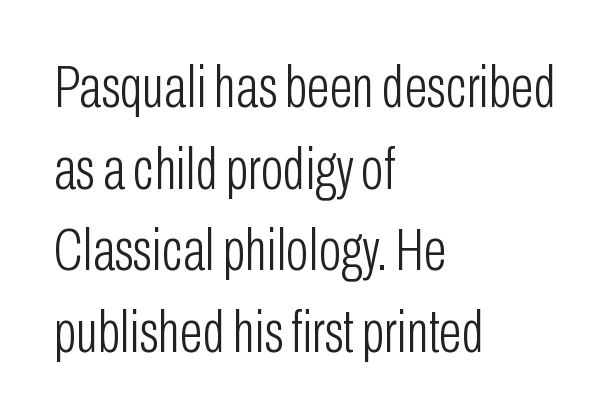
Rendered with straight, roman letterforms. Rows of type keep a routine distance in the vertical direction. Caption: standard tracking, unaltered. No extra ink here — the face is not bold. Serifs: no, the terminals of the letterforms are clean. The rag falls on the right side of this text block.
